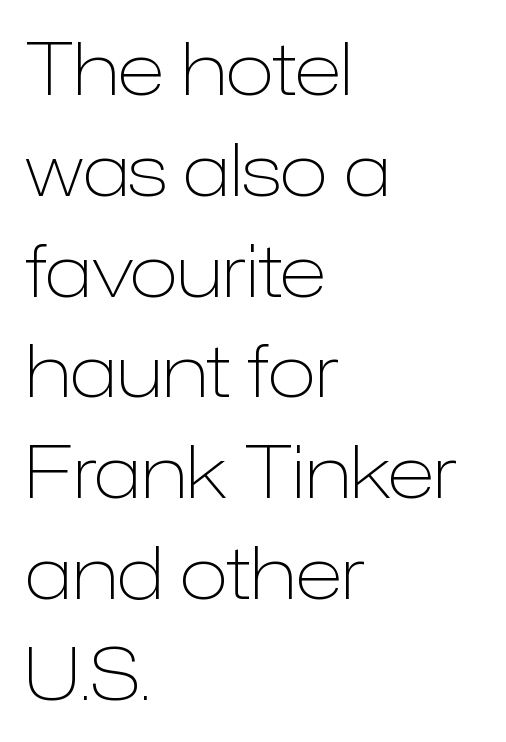
Q: Is the text bold? A: No.
Q: Is the text italic (slanted)? A: No, it is upright.
Q: Is the typeface a serif or a sans-serif typeface? A: Sans-serif.
Q: Is the text underlined? A: No.
Q: How is the paragraph aligned? A: Left-aligned.
Q: Is the spacing between letters normal or unusually wide? A: Normal.
Q: Is the spacing between lines tight, normal or loose? A: Normal.
Q: Width (condensed, normal, or wide)? A: Normal.
Q: Stroke contrast? A: Low.
Q: x-height? A: Medium.
Q: Monospaced? A: No.
